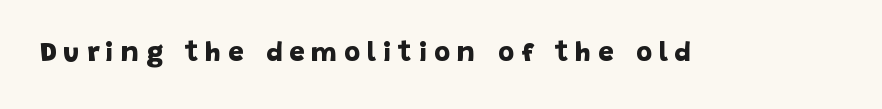
Q: Is the text bold? A: Yes.
Q: Is the typeface a serif or a sans-serif typeface? A: Sans-serif.
Q: Is the text underlined? A: No.
Q: Is the spacing between letters normal or unusually wide? A: Unusually wide.
Q: Width (condensed, normal, or wide)? A: Normal.
Q: Stroke contrast? A: Low.
Q: x-height? A: Large.
Q: Monospaced? A: No.
